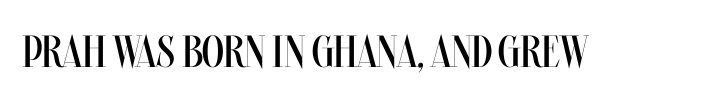
Q: Is the text bold? A: No.
Q: Is the text italic (slanted)? A: No, it is upright.
Q: Is the text underlined? A: No.
Q: Is the spacing between letters normal or unusually wide? A: Normal.
Q: Width (condensed, normal, or wide)? A: Condensed.
Q: Stroke contrast? A: Medium.
Q: x-height? A: Large.
Q: Monospaced? A: No.
